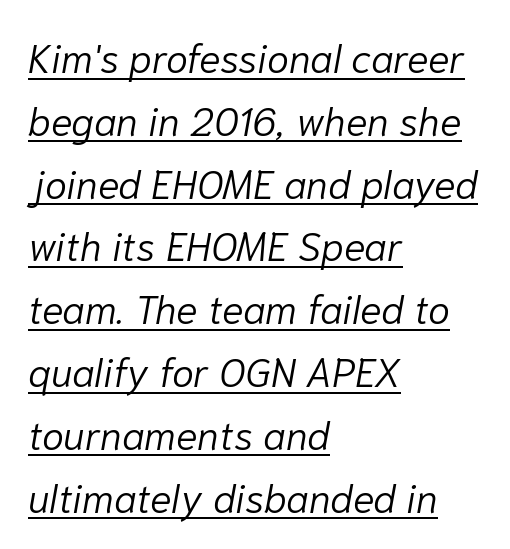
The image shows 40 px light type, italic (leaning right); set left-aligned, normal line spacing (1.57x), normal letter spacing, underlined; low stroke contrast and a medium x-height.
